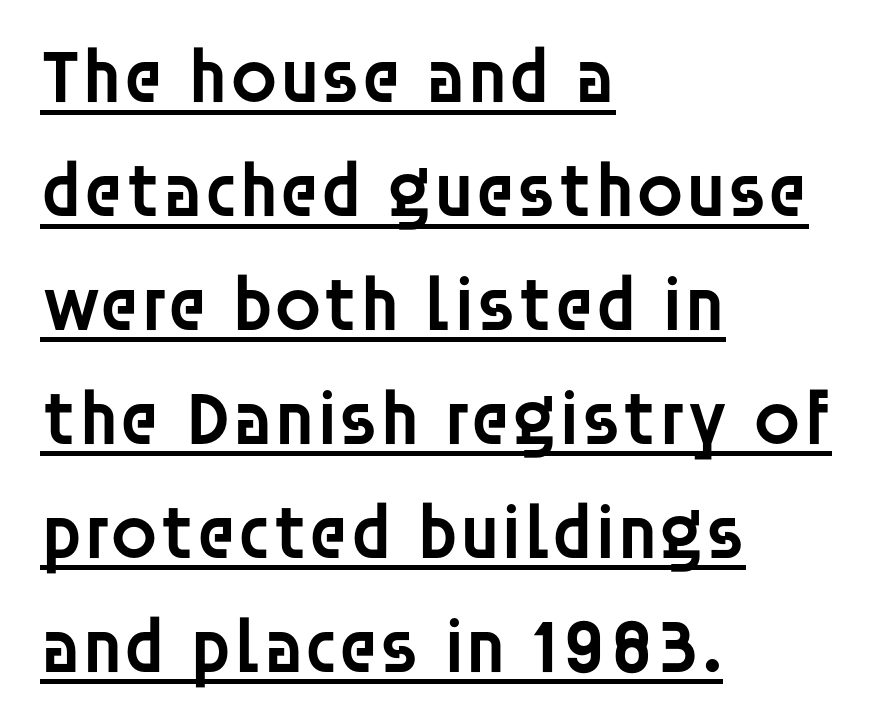
Notice the strokes are somewhat thickened but not fully heavy: this is a semibold. Each line of the rendering has a horizontal stroke beneath the glyphs. This is roman type, the default non-slanted kind. What's the leading like? Ordinary, nothing unusual. Examine the stroke ends and you'll find no serifs. Character widths vary here, with narrow letters taking less room than wide ones.
